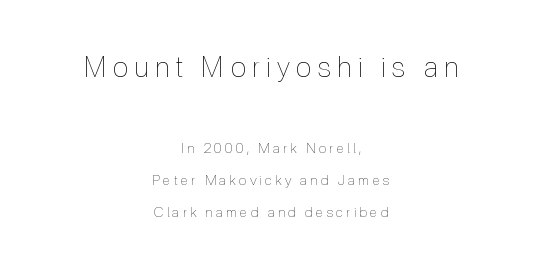
Rule under the text: the space is simply empty. Horizontal bands of white between lines are thick stripes. The paragraph has two soft edges and a firm central axis. Is this a heavy cut? Hardly; it is regular or lighter.
